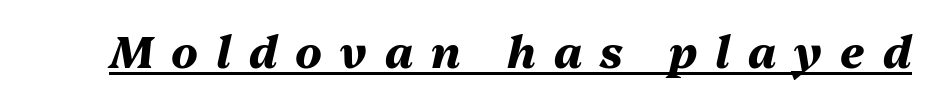
Q: Is the text bold? A: Yes.
Q: Is the text italic (slanted)? A: Yes, it leans right by about 13 degrees.
Q: Is the text underlined? A: Yes.
Q: Is the spacing between letters normal or unusually wide? A: Unusually wide.
Q: Width (condensed, normal, or wide)? A: Normal.
Q: Stroke contrast? A: Medium.
Q: x-height? A: Medium.
Q: Monospaced? A: No.
